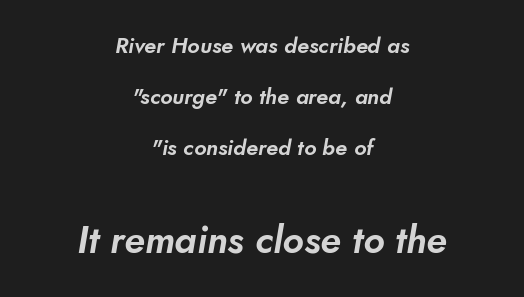
Q: Is the typeface a serif or a sans-serif typeface? A: Sans-serif.
Q: Is the text underlined? A: No.
Q: How is the paragraph aligned? A: Centered.
Q: Is the spacing between letters normal or unusually wide? A: Normal.
Q: Is the spacing between lines tight, normal or loose? A: Loose.
Q: Which block of text is set in a larger size, the first (top) or the second (bottom)? A: The second (bottom) one.
Q: Width (condensed, normal, or wide)? A: Normal.
Q: Stroke contrast? A: Low.
Q: x-height? A: Small.
Q: Monospaced? A: No.
